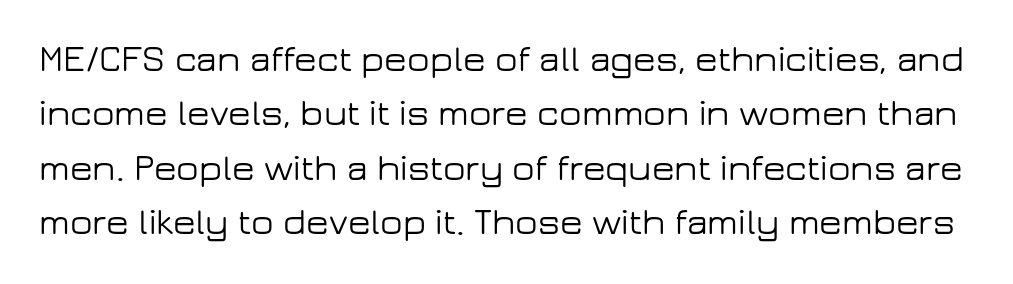
The space beneath each line is pristine and unruled. The designer went with a sans here, leaving each stem footless. Italic: no, the glyphs are upright roman. Tracking value appears to be zero — textbook default spacing. One glance says typical: line gaps are just what's usual.
